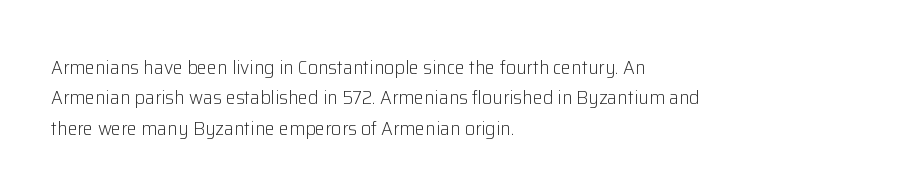
The typesetting does not lean heavy: it is not bold. Words appear dense and cohesive because spacing is normal. Every character sits straight up, as roman type does. What's the leading like? Ordinary, nothing unusual. Glance below the letters and you will spot only blank space.
